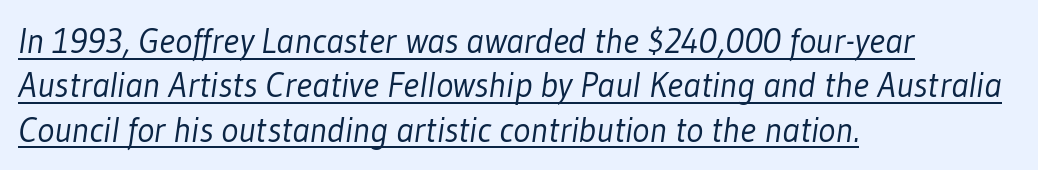
The image shows 36 px light, condensed sans-serif type; set left-aligned, line spacing 1.23x, normal letter spacing, underlined; low stroke contrast and a medium x-height.
